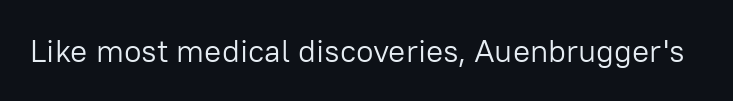
Q: Is the text bold? A: No.
Q: Is the text italic (slanted)? A: No, it is upright.
Q: Is the typeface a serif or a sans-serif typeface? A: Sans-serif.
Q: Is the text underlined? A: No.
Q: Is the spacing between letters normal or unusually wide? A: Normal.
Q: Width (condensed, normal, or wide)? A: Normal.
Q: Stroke contrast? A: Low.
Q: x-height? A: Medium.
Q: Monospaced? A: No.
